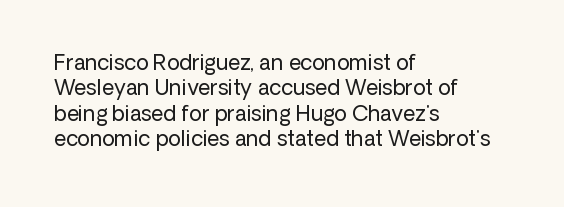
{"italic": "no", "bold": "no", "underline": "no", "align": "left", "line_spacing_ratio": 1.21, "letter_spacing": "normal", "letter_spacing_em": 0.0, "glyph_px": 21}
